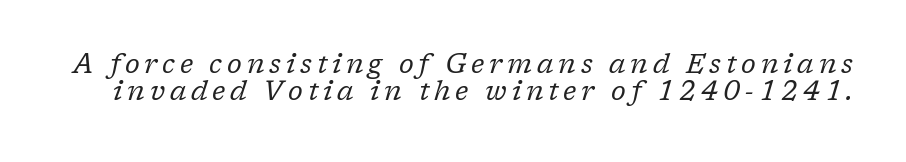
Q: Is the text bold? A: No.
Q: Is the text italic (slanted)? A: Yes, it leans right by about 17 degrees.
Q: Is the text underlined? A: No.
Q: Is the spacing between lines tight, normal or loose? A: Tight.
